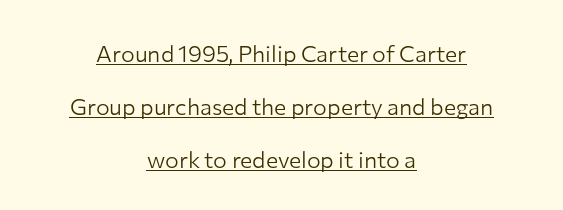
Q: Is the text bold? A: No.
Q: Is the text italic (slanted)? A: No, it is upright.
Q: Is the text underlined? A: Yes.
Q: How is the paragraph aligned? A: Centered.
Q: Is the spacing between letters normal or unusually wide? A: Normal.
Q: Is the spacing between lines tight, normal or loose? A: Loose.
